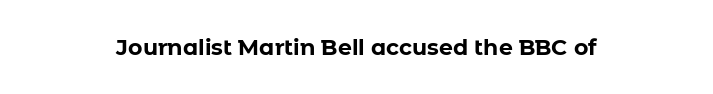
Q: Is the text bold? A: Yes.
Q: Is the text italic (slanted)? A: No, it is upright.
Q: Is the text underlined? A: No.
Q: How is the paragraph aligned? A: Centered.
Q: Is the spacing between letters normal or unusually wide? A: Normal.
